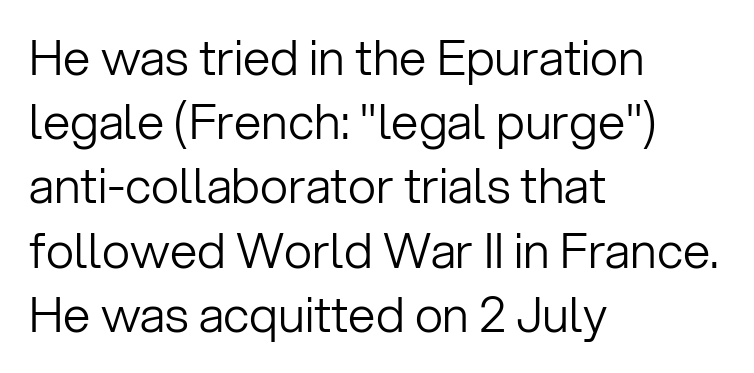
{"serif": "no", "italic": "no", "bold": "no", "weight": "light", "width": "normal", "stroke_contrast": "low", "x_height": "medium", "monospaced": "no", "underline": "no", "align": "left", "line_spacing": "normal", "line_spacing_ratio": 1.31, "letter_spacing": "normal", "letter_spacing_em": 0.0, "glyph_px": 49}
